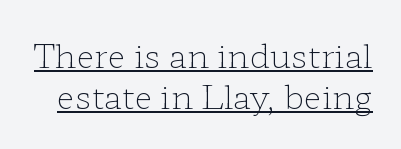
Q: Is the text bold? A: No.
Q: Is the text italic (slanted)? A: No, it is upright.
Q: Is the typeface a serif or a sans-serif typeface? A: Serif.
Q: Is the text underlined? A: Yes.
Q: Is the spacing between letters normal or unusually wide? A: Normal.
Q: Is the spacing between lines tight, normal or loose? A: Normal.
Q: Width (condensed, normal, or wide)? A: Wide.
Q: Stroke contrast? A: Low.
Q: x-height? A: Medium.
Q: Monospaced? A: No.
